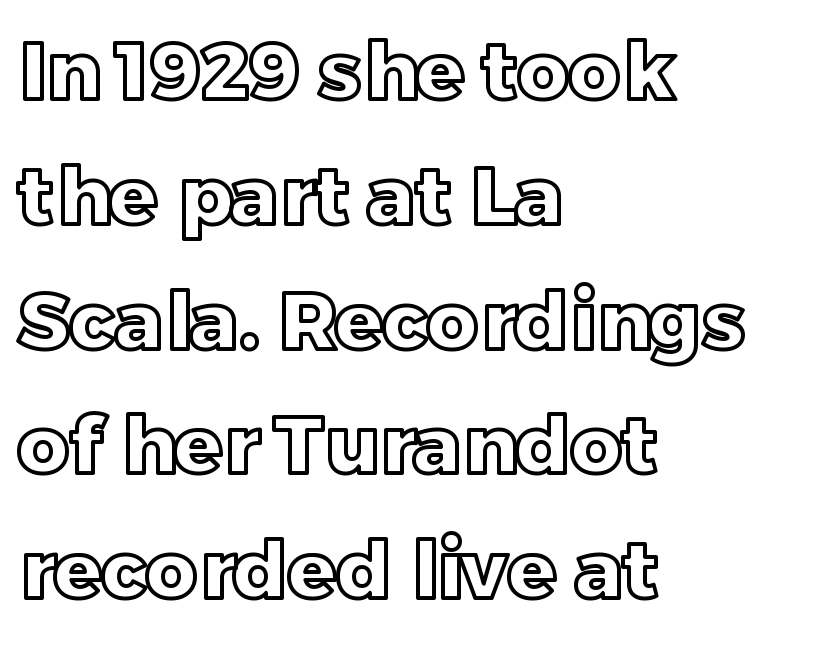
Q: Is the text italic (slanted)? A: No, it is upright.
Q: Is the text underlined? A: No.
Q: How is the paragraph aligned? A: Left-aligned.
Q: Is the spacing between letters normal or unusually wide? A: Normal.
Q: Is the spacing between lines tight, normal or loose? A: Normal.
Q: Width (condensed, normal, or wide)? A: Normal.
Q: x-height? A: Large.
Q: Monospaced? A: No.
